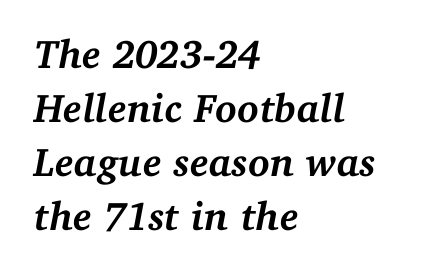
The image shows 40 px semibold serif type, italic (leaning right); set left-aligned, normal line spacing (1.35x), normal letter spacing, not underlined; medium stroke contrast and a medium x-height.
